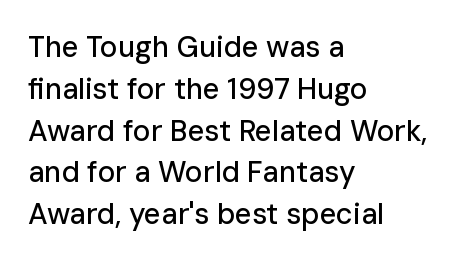
{"serif": "no", "italic": "no", "width": "normal", "stroke_contrast": "low", "x_height": "medium", "monospaced": "no", "underline": "no", "align": "left", "line_spacing": "normal", "line_spacing_ratio": 1.44, "letter_spacing": "normal", "letter_spacing_em": 0.0, "glyph_px": 29}
